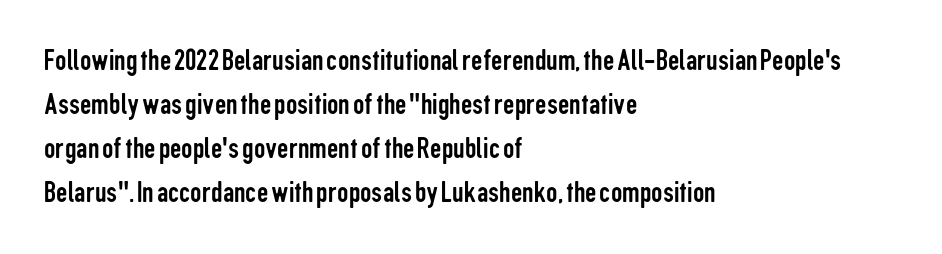
The image shows 32 px regular-weight, condensed sans-serif type, upright; set left-aligned, normal line spacing (1.38x), normal letter spacing, not underlined; low stroke contrast and a medium x-height.
